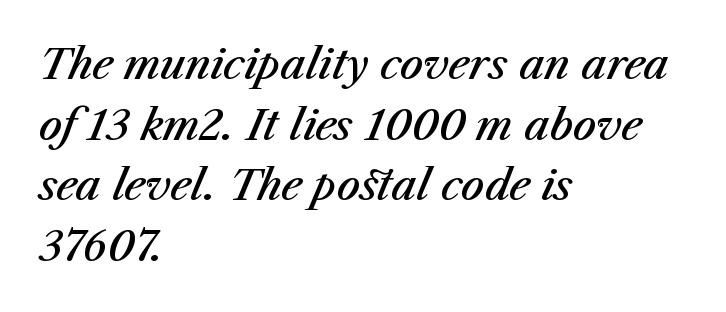
Q: Is the text bold? A: Semi-bold.
Q: Is the text italic (slanted)? A: Yes, it leans right by about 23 degrees.
Q: Is the text underlined? A: No.
Q: How is the paragraph aligned? A: Left-aligned.
Q: Is the spacing between letters normal or unusually wide? A: Normal.
Q: Is the spacing between lines tight, normal or loose? A: Normal.
Q: Width (condensed, normal, or wide)? A: Normal.
Q: Stroke contrast? A: Medium.
Q: x-height? A: Medium.
Q: Monospaced? A: No.
